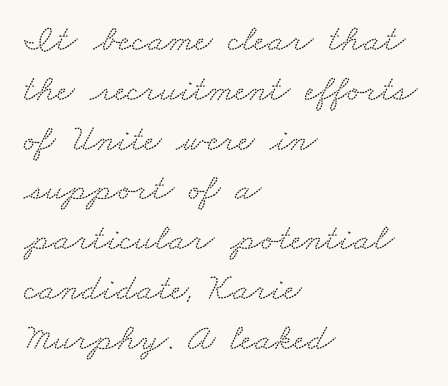
The image shows 38 px wide serif type; set left-aligned, normal line spacing (1.31x), normal letter spacing, not underlined; low stroke contrast and a small x-height.
